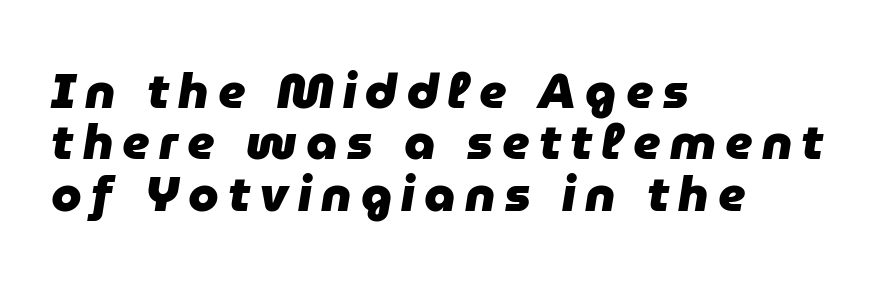
The typesetter chose a ragged-right arrangement here. Typographic density is high because the face is bold. If you measured baseline to baseline, you'd find a short distance. Is this a fixed-width face? No — the glyphs have proportional, varying widths. Lines of text with bare space underneath. If you drew a line through each stem, it would be angled.
